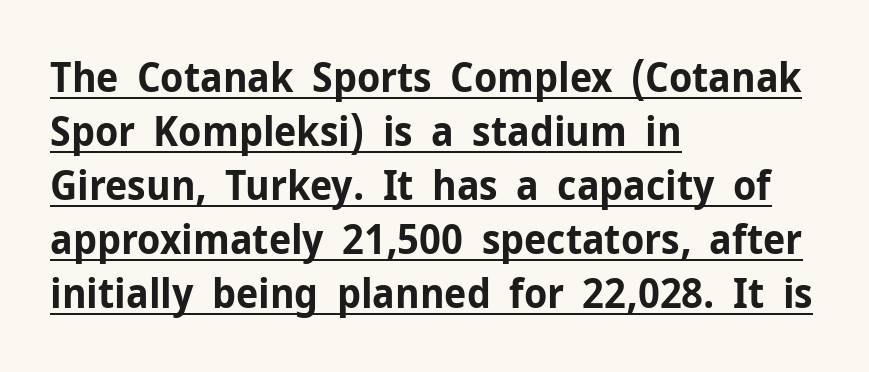
{"serif": "no", "italic": "no", "bold": "yes", "weight": "bold", "width": "normal", "stroke_contrast": "low", "x_height": "medium", "monospaced": "no", "underline": "yes", "align": "left", "line_spacing": "normal", "line_spacing_ratio": 1.32, "letter_spacing": "normal", "letter_spacing_em": 0.0, "glyph_px": 41}
